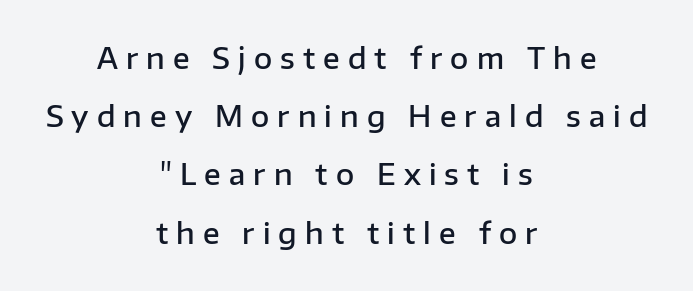
The image shows 28 px semibold sans-serif type, upright; set centered, loose line spacing (2.08x), unusually wide letter spacing (+0.29 em), not underlined; low stroke contrast and a medium x-height.
